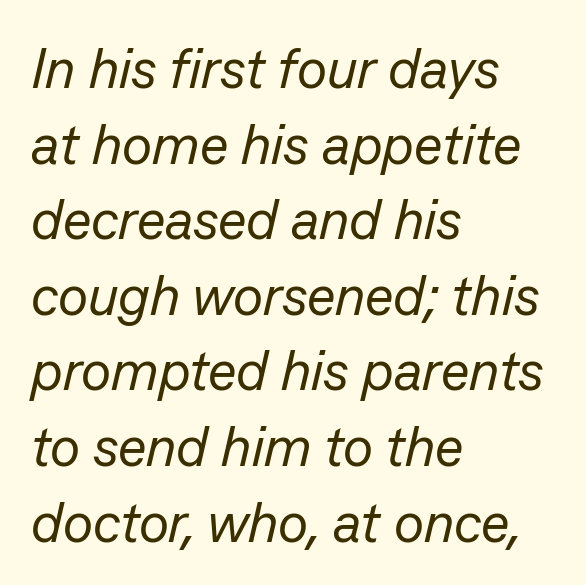
{"italic": "yes", "lean": "right", "slant_degrees": 13, "bold": "no", "weight": "regular", "width": "normal", "stroke_contrast": "low", "x_height": "medium", "monospaced": "no", "underline": "no", "align": "left", "line_spacing": "normal", "line_spacing_ratio": 1.35, "letter_spacing": "normal", "letter_spacing_em": 0.0, "glyph_px": 56}
